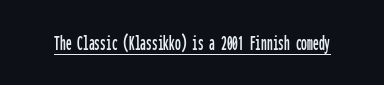
{"italic": "no", "underline": "yes", "letter_spacing": "normal", "letter_spacing_em": 0.0, "glyph_px": 23}
